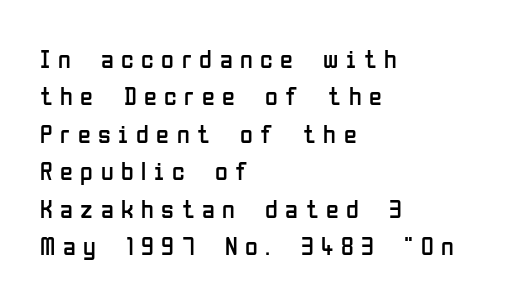
The image shows 26 px text type, upright; set left-aligned, normal line spacing (1.44x), unusually wide letter spacing (+0.29 em), not underlined.
